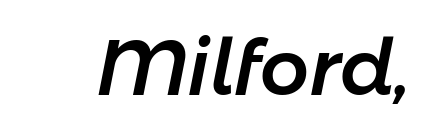
Would a proofreader flag this as italicized? Yes. Note the varied advance widths — an 'i' is clearly narrower than an 'm'. Honestly, the letter spacing is just normal — you wouldn't notice it. Check the space under the baseline: it is left empty.
